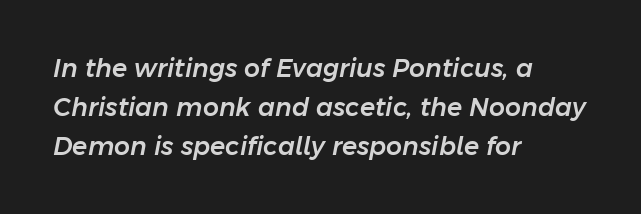
The image shows 25 px text type, italic (leaning right); set left-aligned, normal line spacing (1.56x), normal letter spacing, not underlined.
